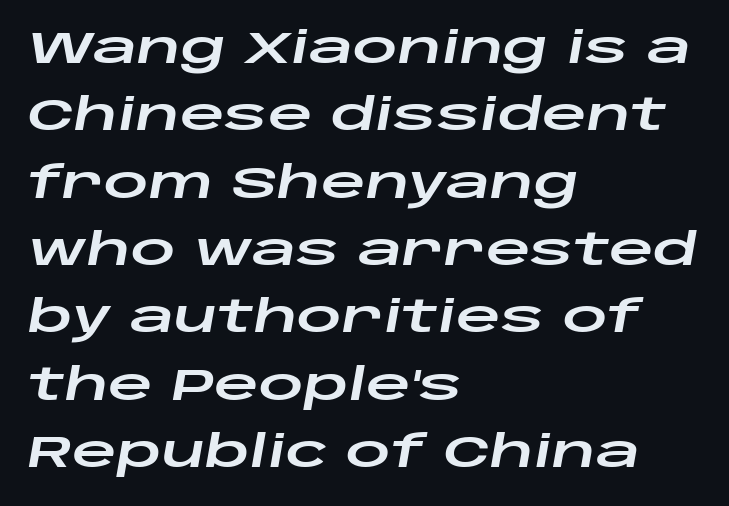
Q: Is the text italic (slanted)? A: Yes, it leans right by about 10 degrees.
Q: Is the text underlined? A: No.
Q: How is the paragraph aligned? A: Left-aligned.
Q: Is the spacing between letters normal or unusually wide? A: Normal.
Q: Is the spacing between lines tight, normal or loose? A: Normal.
Q: Width (condensed, normal, or wide)? A: Wide.
Q: Stroke contrast? A: Low.
Q: x-height? A: Large.
Q: Monospaced? A: No.
